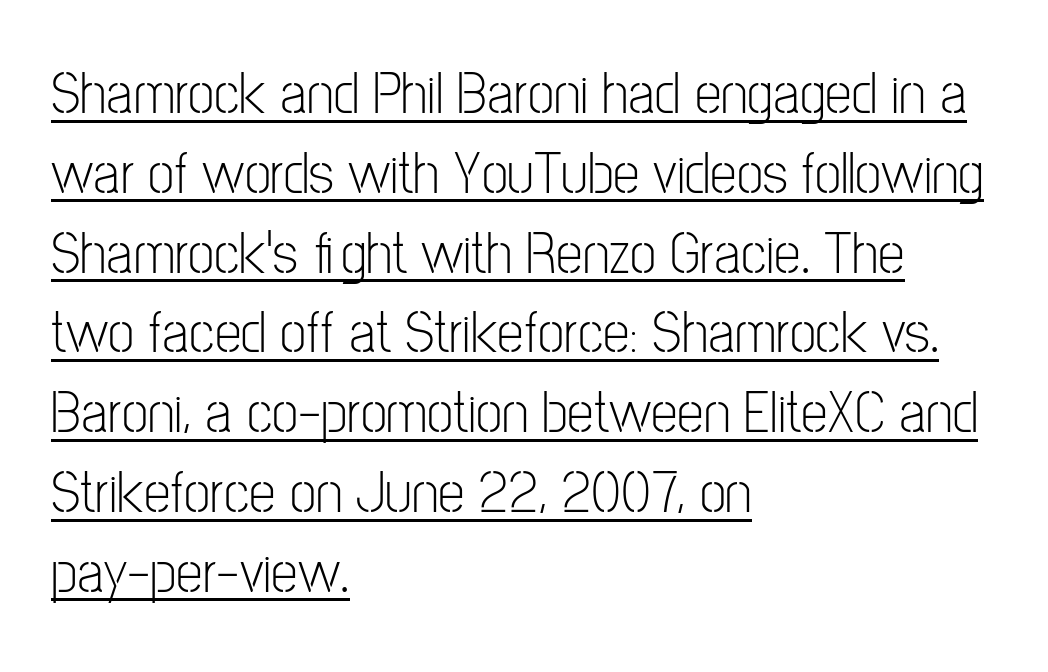
The font's upright variant was chosen for this text. Is the block centered? No — it sits flush against the left margin. What decoration does the sample have? An underline. Quick note: interline space is typical.
